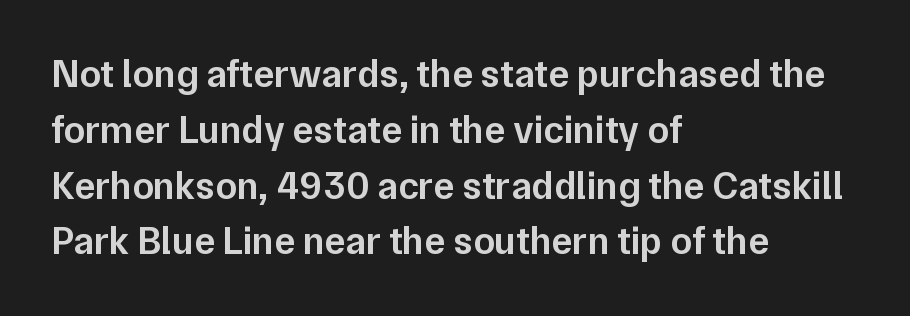
The face used here is rendered with its standard letterfit. This sample has the flowing, uneven cadence of proportional lettering. The letters are semibold — heavier than regular but short of a full bold. Honestly, the row spacing looks completely unremarkable.
